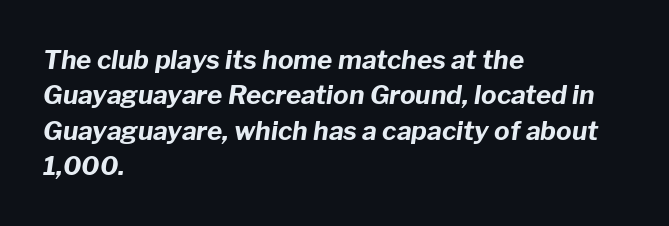
{"italic": "yes", "lean": "right", "slant_degrees": 8, "bold": "yes", "underline": "no", "align": "left", "line_spacing": "normal", "line_spacing_ratio": 1.36, "letter_spacing": "normal", "letter_spacing_em": 0.0, "glyph_px": 26}
